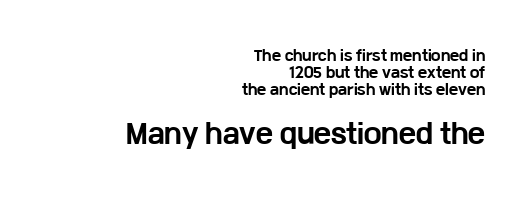
The space beneath each line is pristine and unruled. One-word summary of the alignment: right. The block sitting lower on the canvas is the one with enlarged characters. Letter spacing: default. Every stem runs plumb, perpendicular to the baseline. Heavy, bold letterforms.
